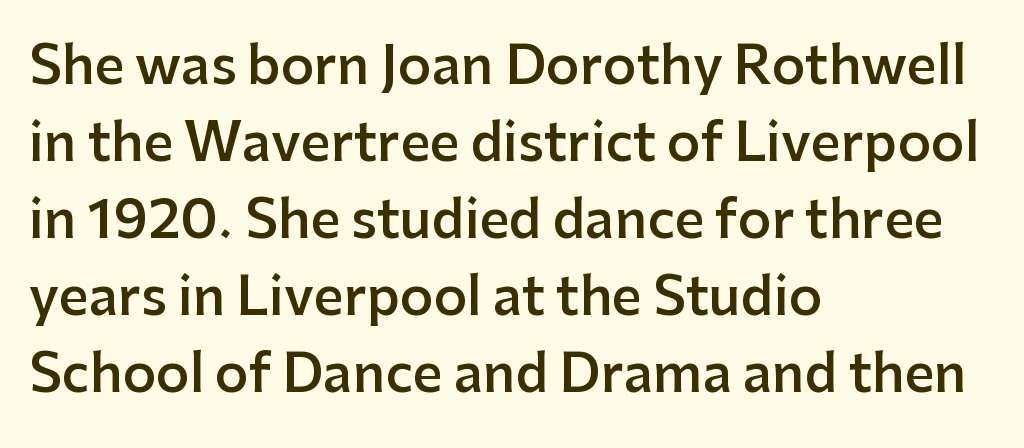
The image shows 52 px semibold sans-serif type, upright; set left-aligned, normal line spacing (1.48x), normal letter spacing, not underlined; low stroke contrast and a medium x-height.
